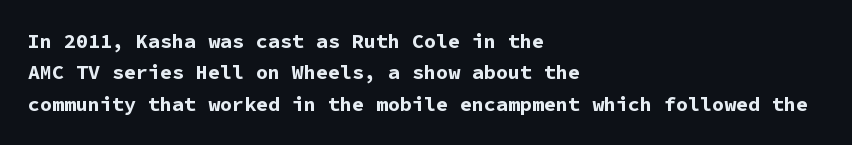
Ascenders rise straight up at ninety degrees. Just letters on the line, the space beneath them empty. Normally led — the rows are evenly, conventionally spaced. Here the glyphs are tracked normally, forming tight word shapes. The characters look thick and weighty, a clear bold.
